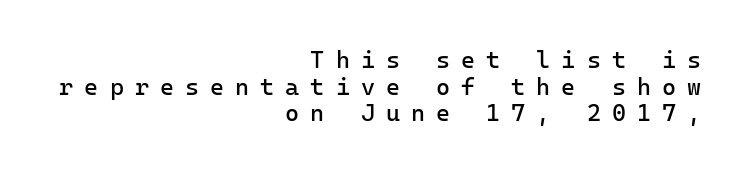
Leading is clearly below the norm, producing a dense column. Ordinary non-slanted type is in use. Letters rest on an invisible, unmarked baseline. Loose tracking; the words dissolve into strings of separated letters. This rendering uses right alignment, leaving the left contour irregular. Heft: none added — not bold.
